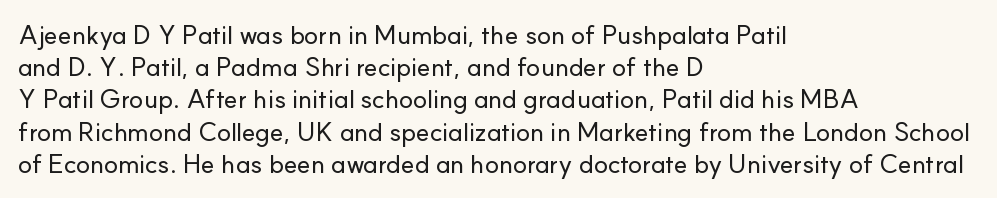
{"italic": "no", "underline": "no", "align": "left", "line_spacing_ratio": 1.24, "letter_spacing": "normal", "letter_spacing_em": 0.0, "glyph_px": 26}
